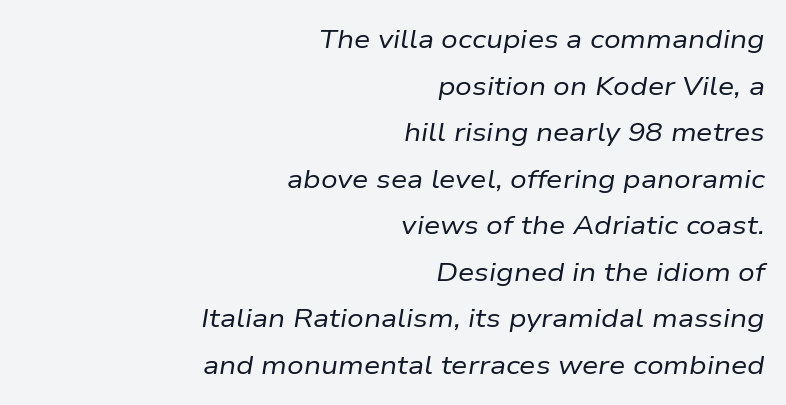
{"italic": "yes", "lean": "right", "slant_degrees": 9, "bold": "no", "underline": "no", "align": "right", "line_spacing_ratio": 1.79, "letter_spacing": "normal", "letter_spacing_em": 0.0, "glyph_px": 26}
